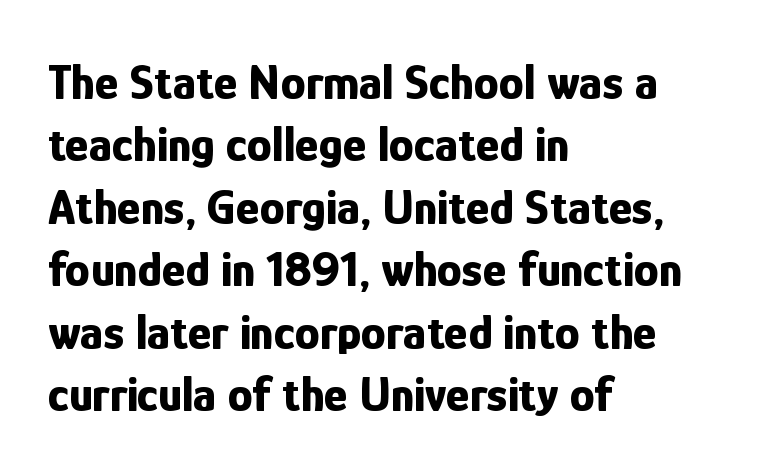
The image shows 50 px bold, condensed sans-serif type, upright; set left-aligned, normal line spacing (1.25x), normal letter spacing, not underlined; low stroke contrast and a medium x-height.
